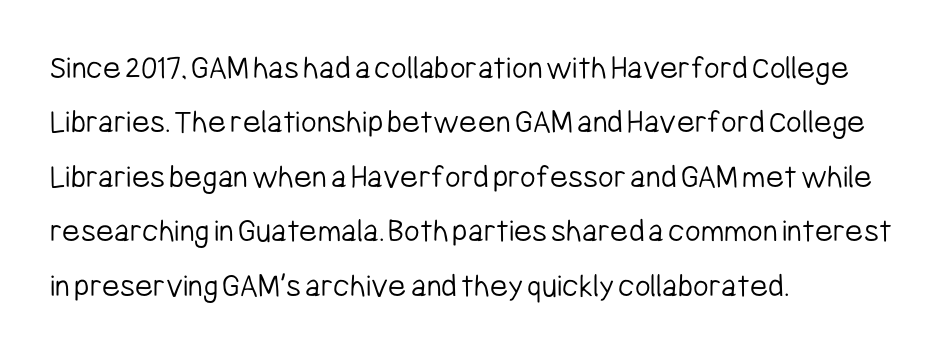
Q: Is the text bold? A: No.
Q: Is the text italic (slanted)? A: No, it is upright.
Q: Is the typeface a serif or a sans-serif typeface? A: Sans-serif.
Q: Is the text underlined? A: No.
Q: How is the paragraph aligned? A: Left-aligned.
Q: Is the spacing between letters normal or unusually wide? A: Normal.
Q: Is the spacing between lines tight, normal or loose? A: Normal.
Q: Width (condensed, normal, or wide)? A: Condensed.
Q: Stroke contrast? A: Low.
Q: x-height? A: Medium.
Q: Monospaced? A: No.
